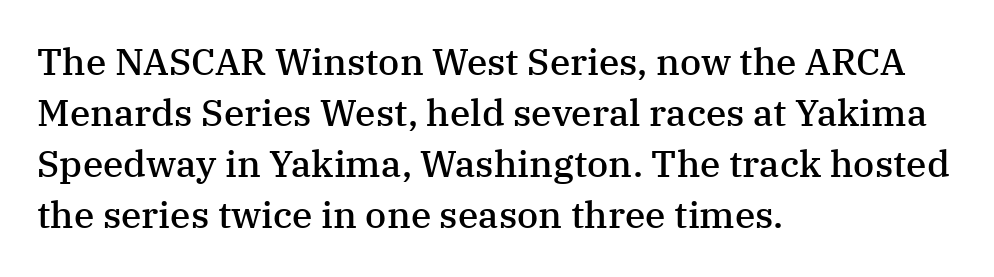
Q: Is the text bold? A: Semi-bold.
Q: Is the text italic (slanted)? A: No, it is upright.
Q: Is the typeface a serif or a sans-serif typeface? A: Serif.
Q: Is the text underlined? A: No.
Q: How is the paragraph aligned? A: Left-aligned.
Q: Is the spacing between letters normal or unusually wide? A: Normal.
Q: Is the spacing between lines tight, normal or loose? A: Normal.
Q: Width (condensed, normal, or wide)? A: Normal.
Q: Stroke contrast? A: Medium.
Q: x-height? A: Medium.
Q: Monospaced? A: No.
